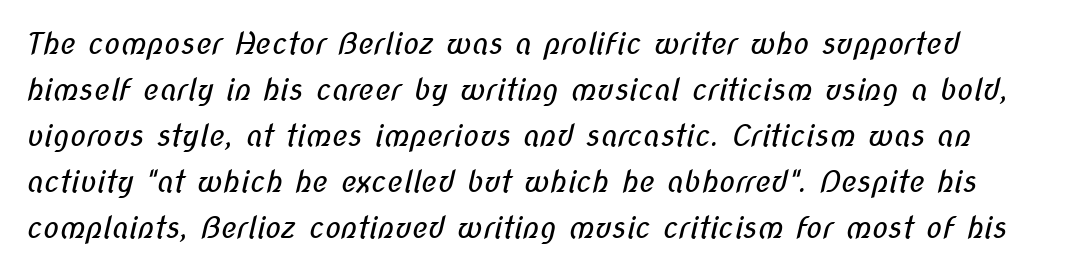
Rows of type keep a routine distance in the vertical direction. The passage shown is typed in a proportional face where columns would drift. Classification — sans serif. Beneath every word, the page is bare.
